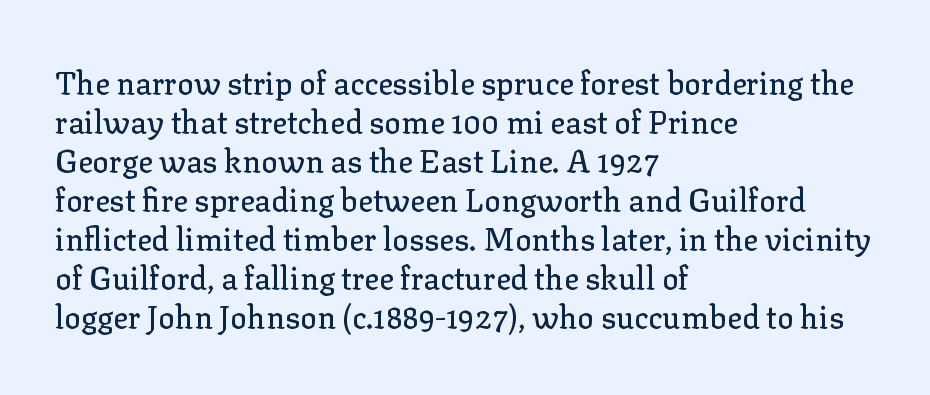
Q: Is the text italic (slanted)? A: No, it is upright.
Q: Is the typeface a serif or a sans-serif typeface? A: Serif.
Q: Is the text underlined? A: No.
Q: How is the paragraph aligned? A: Left-aligned.
Q: Is the spacing between letters normal or unusually wide? A: Normal.
Q: Is the spacing between lines tight, normal or loose? A: Normal.
Q: Width (condensed, normal, or wide)? A: Normal.
Q: Stroke contrast? A: Low.
Q: x-height? A: Medium.
Q: Monospaced? A: No.
